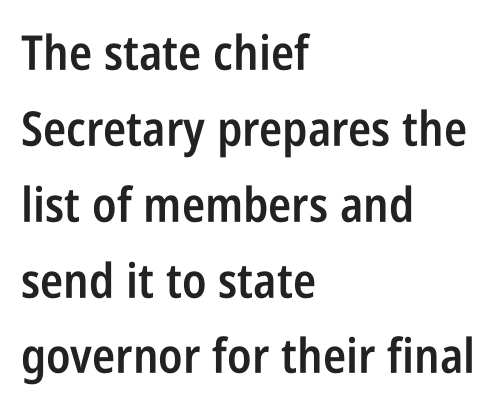
Q: Is the text bold? A: Semi-bold.
Q: Is the text italic (slanted)? A: No, it is upright.
Q: Is the typeface a serif or a sans-serif typeface? A: Sans-serif.
Q: Is the text underlined? A: No.
Q: How is the paragraph aligned? A: Left-aligned.
Q: Is the spacing between letters normal or unusually wide? A: Normal.
Q: Is the spacing between lines tight, normal or loose? A: Normal.
Q: Width (condensed, normal, or wide)? A: Condensed.
Q: Stroke contrast? A: Low.
Q: x-height? A: Large.
Q: Monospaced? A: No.
